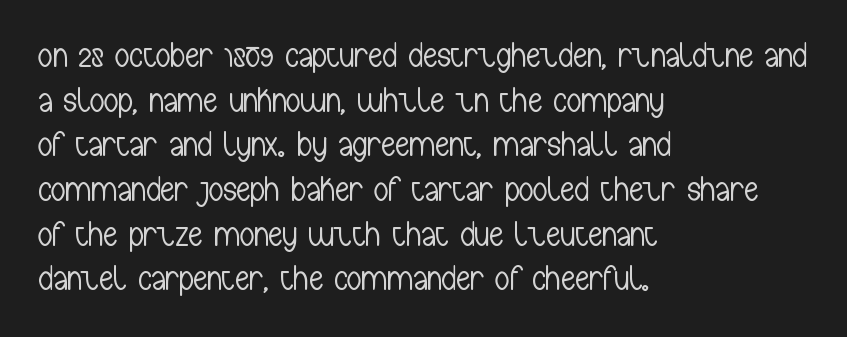
{"serif": "no", "italic": "no", "bold": "no", "weight": "light", "width": "condensed", "stroke_contrast": "low", "x_height": "medium", "monospaced": "no", "underline": "no", "align": "left", "line_spacing_ratio": 1.24, "letter_spacing": "normal", "letter_spacing_em": 0.0, "glyph_px": 36}
